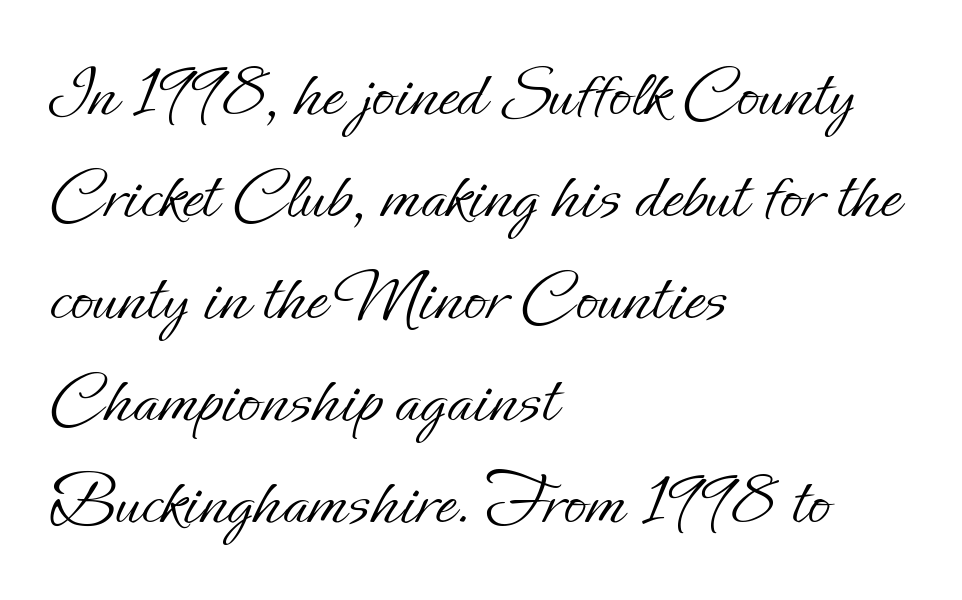
{"bold": "no", "weight": "light", "width": "normal", "stroke_contrast": "low", "x_height": "small", "monospaced": "no", "underline": "no", "align": "left", "line_spacing": "normal", "line_spacing_ratio": 1.38, "letter_spacing": "normal", "letter_spacing_em": 0.0, "glyph_px": 74}
